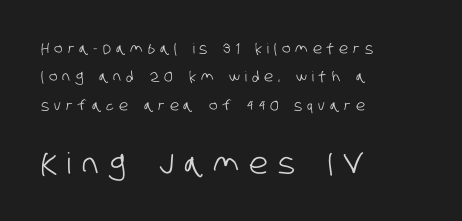
Q: Is the typeface a serif or a sans-serif typeface? A: Sans-serif.
Q: Is the text underlined? A: No.
Q: How is the paragraph aligned? A: Left-aligned.
Q: Is the spacing between letters normal or unusually wide? A: Unusually wide.
Q: Is the spacing between lines tight, normal or loose? A: Loose.
Q: Which block of text is set in a larger size, the first (top) or the second (bottom)? A: The second (bottom) one.
Q: Width (condensed, normal, or wide)? A: Condensed.
Q: Stroke contrast? A: Low.
Q: x-height? A: Large.
Q: Monospaced? A: No.
